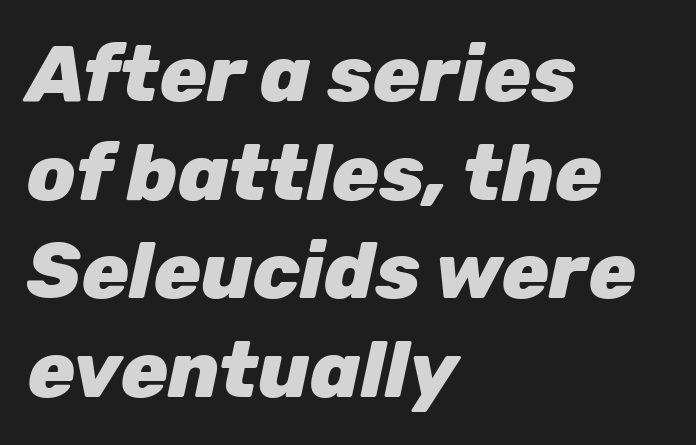
Q: Is the text bold? A: Yes.
Q: Is the text italic (slanted)? A: Yes, it leans right by about 12 degrees.
Q: Is the text underlined? A: No.
Q: How is the paragraph aligned? A: Left-aligned.
Q: Is the spacing between letters normal or unusually wide? A: Normal.
Q: Is the spacing between lines tight, normal or loose? A: Normal.
Q: Width (condensed, normal, or wide)? A: Normal.
Q: Stroke contrast? A: Low.
Q: x-height? A: Medium.
Q: Monospaced? A: No.
